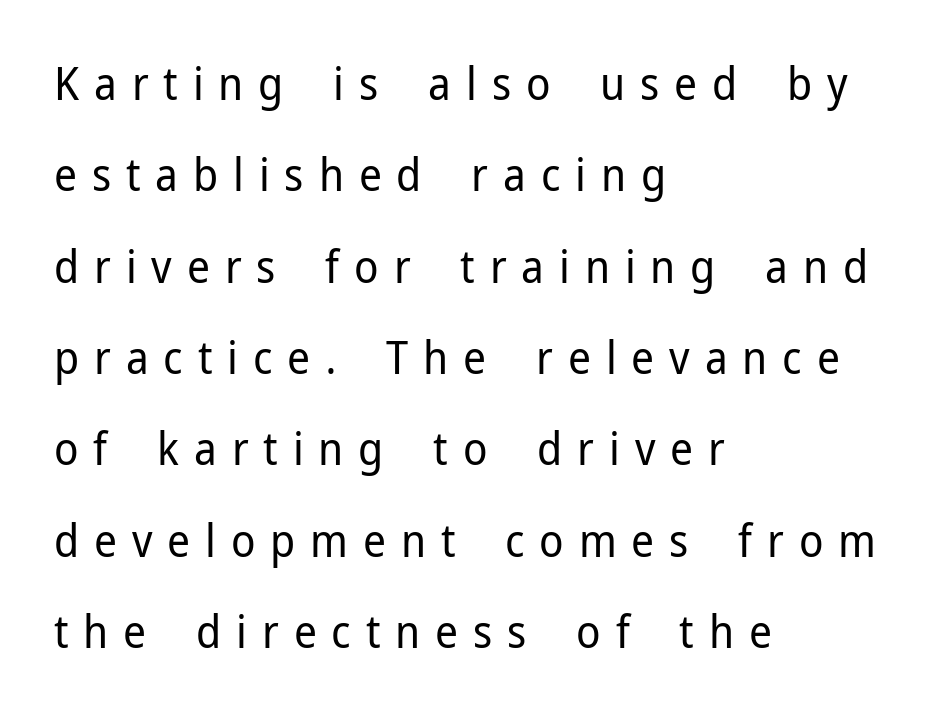
The image shows 45 px regular-weight sans-serif type, upright; set left-aligned, loose line spacing (2.03x), unusually wide letter spacing (+0.33 em), not underlined; low stroke contrast and a medium x-height.
